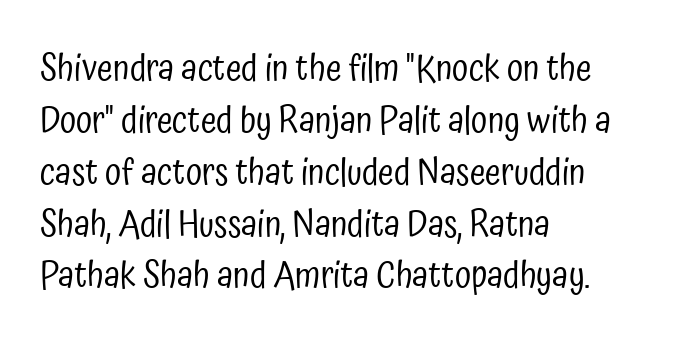
Q: Is the text bold? A: No.
Q: Is the text italic (slanted)? A: No, it is upright.
Q: Is the typeface a serif or a sans-serif typeface? A: Sans-serif.
Q: Is the text underlined? A: No.
Q: How is the paragraph aligned? A: Left-aligned.
Q: Is the spacing between letters normal or unusually wide? A: Normal.
Q: Is the spacing between lines tight, normal or loose? A: Normal.
Q: Width (condensed, normal, or wide)? A: Condensed.
Q: Stroke contrast? A: Low.
Q: x-height? A: Medium.
Q: Monospaced? A: No.
